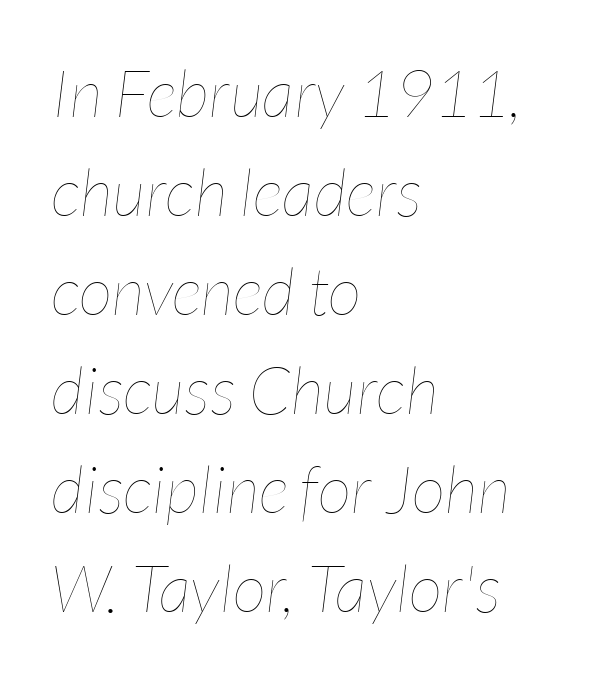
Q: Is the text bold? A: No.
Q: Is the text italic (slanted)? A: Yes, it leans right by about 7 degrees.
Q: Is the text underlined? A: No.
Q: How is the paragraph aligned? A: Left-aligned.
Q: Is the spacing between letters normal or unusually wide? A: Normal.
Q: Is the spacing between lines tight, normal or loose? A: Normal.
Q: Width (condensed, normal, or wide)? A: Condensed.
Q: Stroke contrast? A: Low.
Q: x-height? A: Medium.
Q: Monospaced? A: No.
